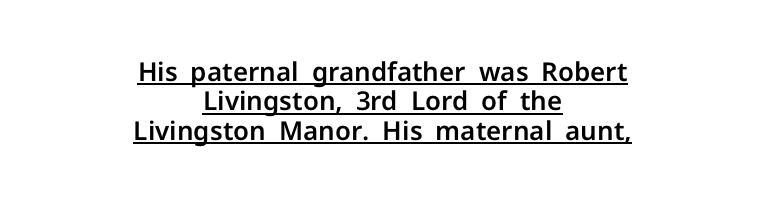
The image shows 26 px text type, upright; set centered, tight line spacing (1.13x), normal letter spacing, underlined.
